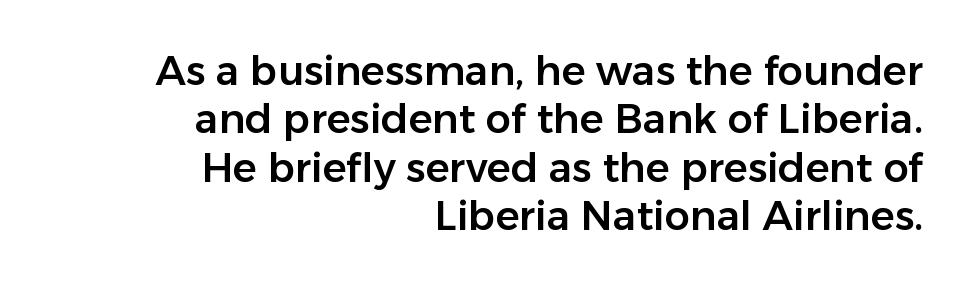
{"serif": "no", "italic": "no", "width": "normal", "stroke_contrast": "low", "x_height": "medium", "monospaced": "no", "underline": "no", "align": "right", "line_spacing_ratio": 1.21, "letter_spacing": "normal", "letter_spacing_em": 0.0, "glyph_px": 40}
